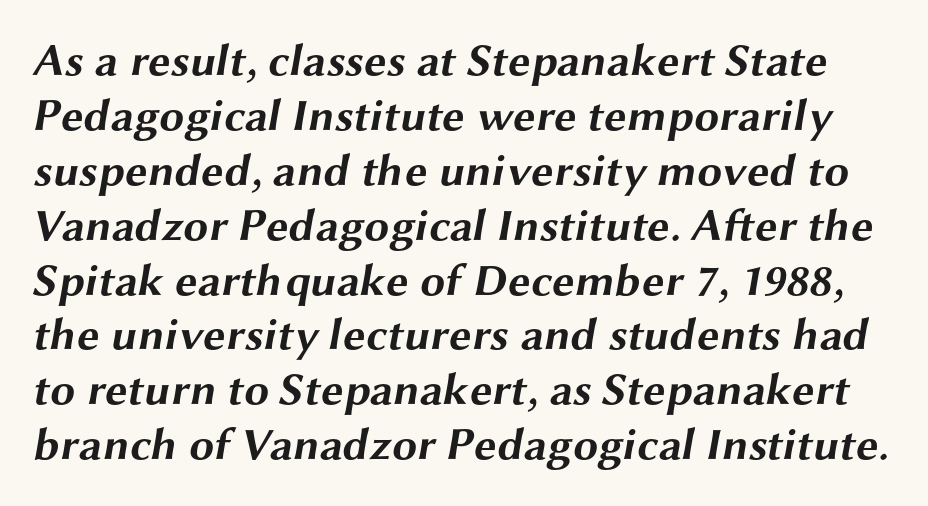
Q: Is the text bold? A: Yes.
Q: Is the typeface a serif or a sans-serif typeface? A: Sans-serif.
Q: Is the text underlined? A: No.
Q: Is the spacing between letters normal or unusually wide? A: Normal.
Q: Width (condensed, normal, or wide)? A: Wide.
Q: Stroke contrast? A: Medium.
Q: x-height? A: Medium.
Q: Monospaced? A: No.
